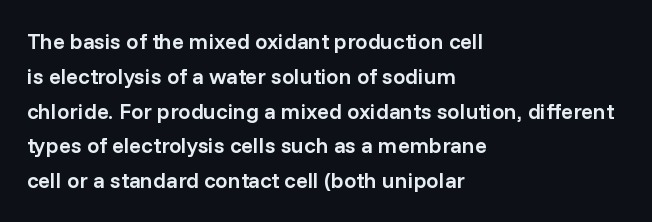
Q: Is the text bold? A: Semi-bold.
Q: Is the text italic (slanted)? A: No, it is upright.
Q: Is the text underlined? A: No.
Q: How is the paragraph aligned? A: Left-aligned.
Q: Is the spacing between letters normal or unusually wide? A: Normal.
Q: Is the spacing between lines tight, normal or loose? A: Normal.
